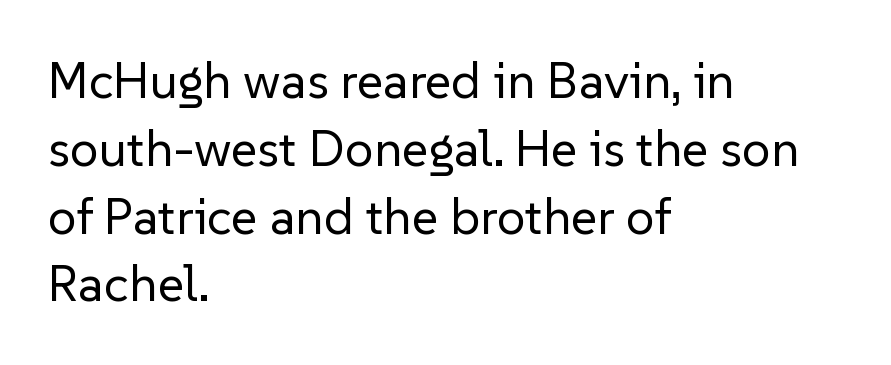
{"serif": "no", "italic": "no", "bold": "no", "weight": "regular", "width": "normal", "stroke_contrast": "low", "x_height": "medium", "monospaced": "no", "underline": "no", "align": "left", "line_spacing": "normal", "line_spacing_ratio": 1.33, "letter_spacing": "normal", "letter_spacing_em": 0.0, "glyph_px": 51}
